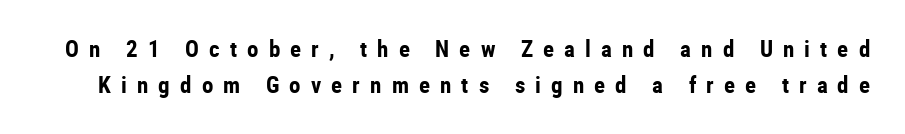
Q: Is the text bold? A: Yes.
Q: Is the text italic (slanted)? A: No, it is upright.
Q: Is the text underlined? A: No.
Q: Is the spacing between letters normal or unusually wide? A: Unusually wide.
Q: Is the spacing between lines tight, normal or loose? A: Normal.
